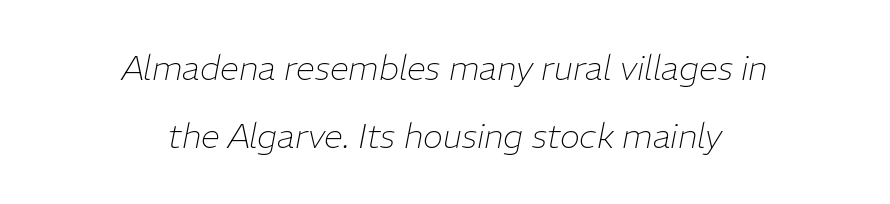
{"italic": "yes", "lean": "right", "slant_degrees": 11, "bold": "no", "weight": "thin", "width": "normal", "stroke_contrast": "low", "x_height": "medium", "monospaced": "no", "underline": "no", "align": "center", "line_spacing": "loose", "line_spacing_ratio": 1.99, "letter_spacing": "normal", "letter_spacing_em": 0.0, "glyph_px": 34}
